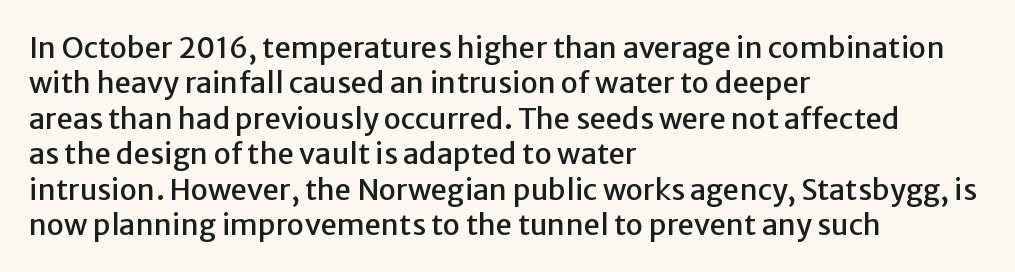
Q: Is the text italic (slanted)? A: No, it is upright.
Q: Is the typeface a serif or a sans-serif typeface? A: Sans-serif.
Q: Is the text underlined? A: No.
Q: How is the paragraph aligned? A: Left-aligned.
Q: Is the spacing between letters normal or unusually wide? A: Normal.
Q: Width (condensed, normal, or wide)? A: Normal.
Q: Stroke contrast? A: Low.
Q: x-height? A: Medium.
Q: Monospaced? A: No.
